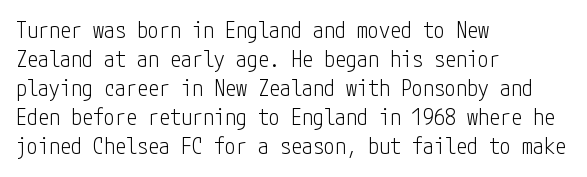
The image shows 22 px text type, upright; set left-aligned, normal line spacing (1.32x), normal letter spacing, not underlined.
